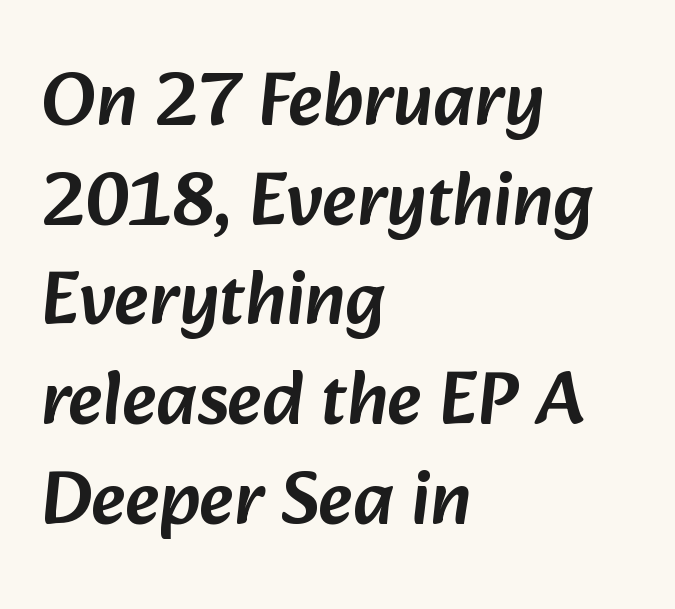
The image shows 75 px sans-serif type; set left-aligned, normal line spacing (1.33x), normal letter spacing, not underlined; low stroke contrast and a medium x-height.
